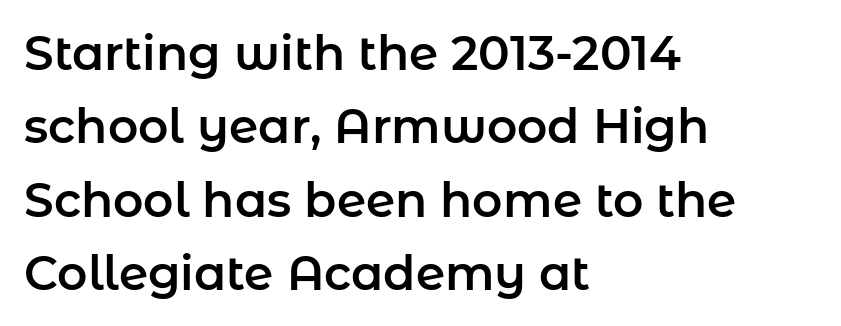
{"serif": "no", "italic": "no", "width": "normal", "stroke_contrast": "low", "x_height": "medium", "monospaced": "no", "underline": "no", "align": "left", "line_spacing": "normal", "line_spacing_ratio": 1.56, "letter_spacing": "normal", "letter_spacing_em": 0.0, "glyph_px": 47}
